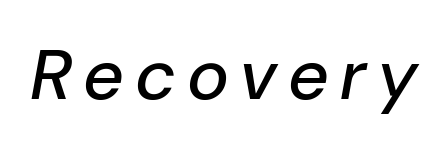
Q: Is the text italic (slanted)? A: Yes, it leans right by about 10 degrees.
Q: Is the text underlined? A: No.
Q: Width (condensed, normal, or wide)? A: Normal.
Q: Stroke contrast? A: Low.
Q: x-height? A: Medium.
Q: Monospaced? A: No.
